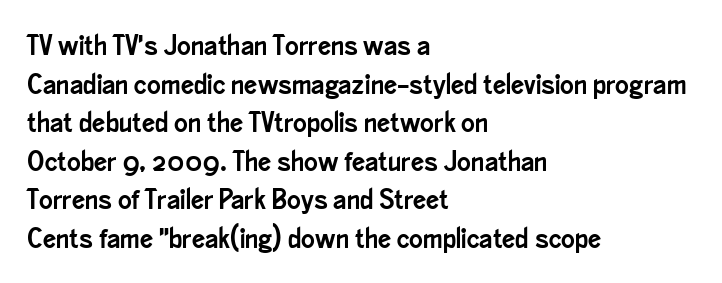
{"serif": "no", "italic": "no", "width": "condensed", "stroke_contrast": "low", "x_height": "small", "monospaced": "no", "underline": "no", "align": "left", "line_spacing": "normal", "line_spacing_ratio": 1.33, "letter_spacing": "normal", "letter_spacing_em": 0.0, "glyph_px": 29}
